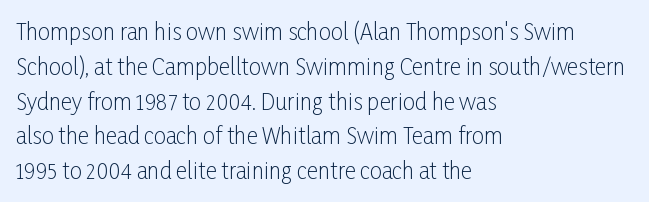
The image shows 22 px text type, upright; set left-aligned, normal line spacing (1.58x), normal letter spacing, not underlined.
